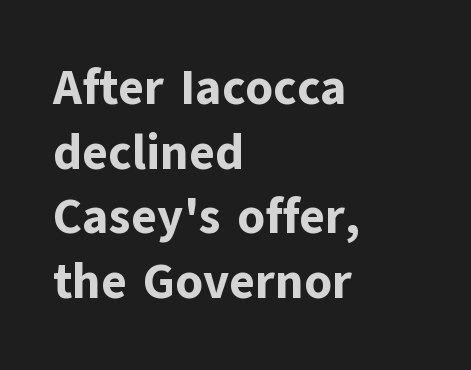
The image shows 49 px bold sans-serif type, upright; set left-aligned, normal line spacing (1.32x), normal letter spacing, not underlined; low stroke contrast and a medium x-height.
